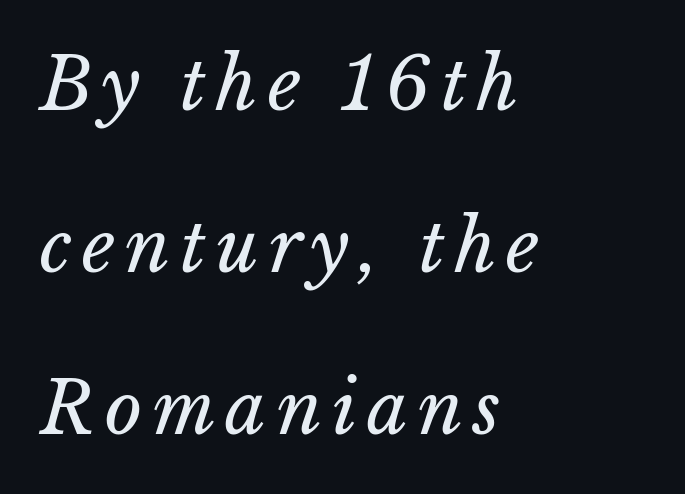
{"bold": "no", "weight": "regular", "width": "normal", "stroke_contrast": "low", "x_height": "medium", "monospaced": "no", "underline": "no", "align": "left", "line_spacing": "loose", "line_spacing_ratio": 2.25, "glyph_px": 72}
